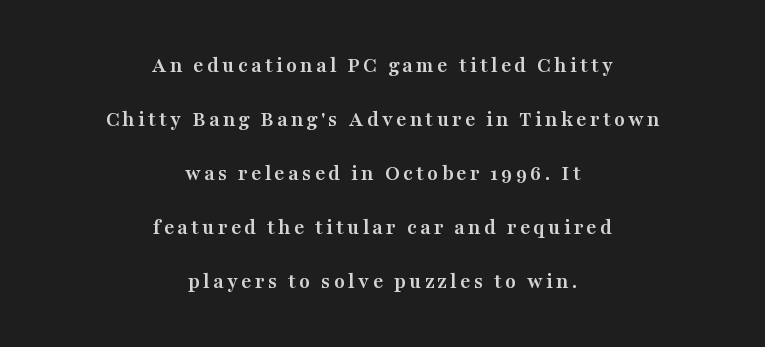
The image shows 22 px bold type, upright; set centered, loose line spacing (2.45x), not underlined.
